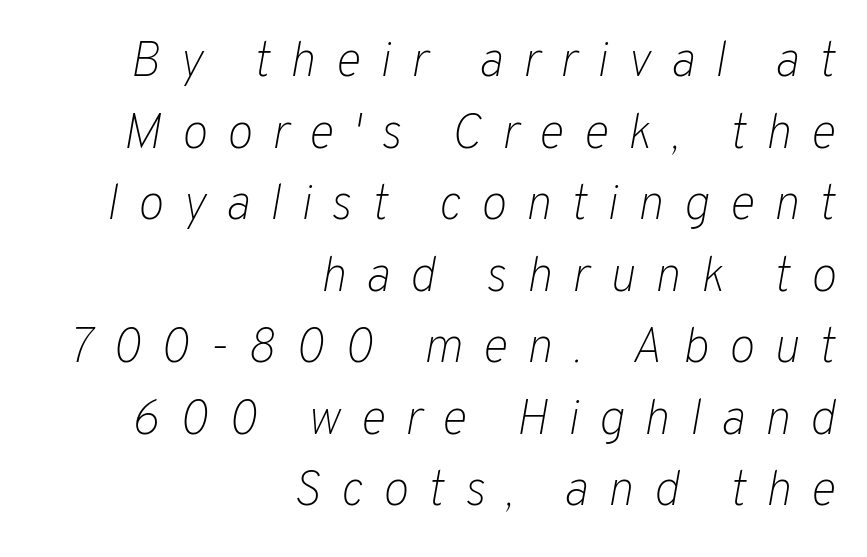
The image shows 49 px light type, italic (leaning right); set right-aligned, normal line spacing (1.46x), unusually wide letter spacing (+0.4 em), not underlined; low stroke contrast and a medium x-height.
